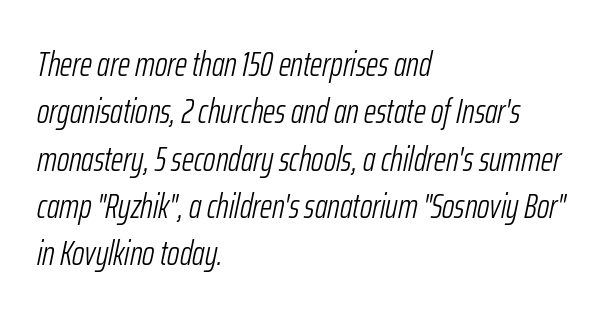
{"italic": "yes", "lean": "right", "slant_degrees": 12, "bold": "no", "weight": "light", "width": "condensed", "stroke_contrast": "low", "x_height": "medium", "monospaced": "no", "underline": "no", "align": "left", "line_spacing": "normal", "line_spacing_ratio": 1.39, "letter_spacing": "normal", "letter_spacing_em": 0.0, "glyph_px": 34}
